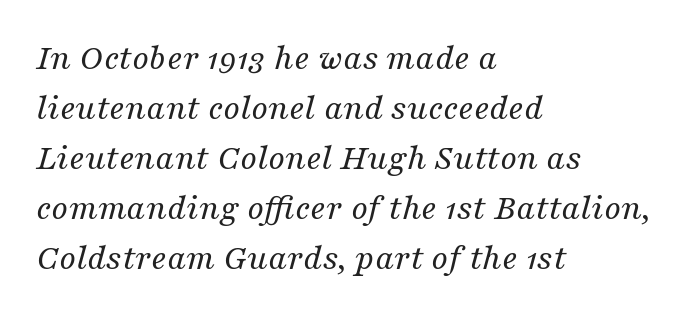
The image shows 37 px regular-weight serif type, italic (leaning right); set left-aligned, normal line spacing (1.35x), normal letter spacing, not underlined; medium stroke contrast and a medium x-height.
